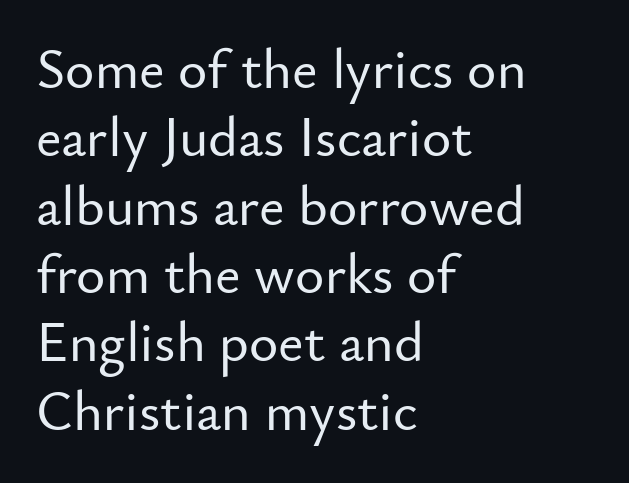
{"serif": "no", "italic": "no", "width": "normal", "stroke_contrast": "low", "x_height": "small", "monospaced": "no", "underline": "no", "align": "left", "line_spacing_ratio": 1.22, "letter_spacing": "normal", "letter_spacing_em": 0.0, "glyph_px": 56}
